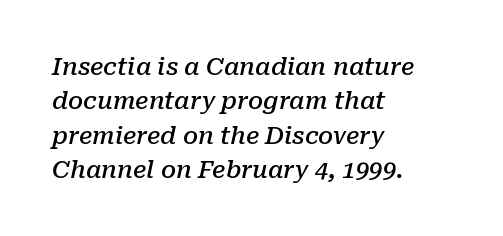
Q: Is the text bold? A: Semi-bold.
Q: Is the text italic (slanted)? A: Yes, it leans right by about 10 degrees.
Q: Is the text underlined? A: No.
Q: How is the paragraph aligned? A: Left-aligned.
Q: Is the spacing between letters normal or unusually wide? A: Normal.
Q: Is the spacing between lines tight, normal or loose? A: Normal.
